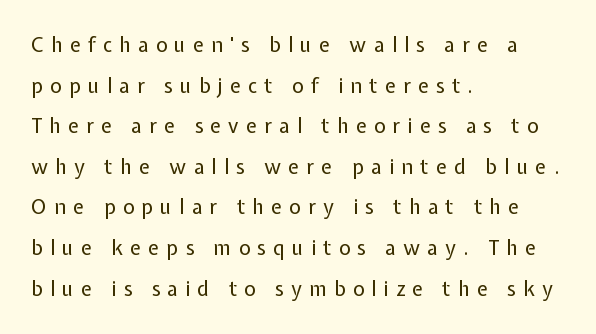
The image shows 20 px text type, upright; set left-aligned, loose line spacing (2.03x), unusually wide letter spacing (+0.36 em), not underlined.
